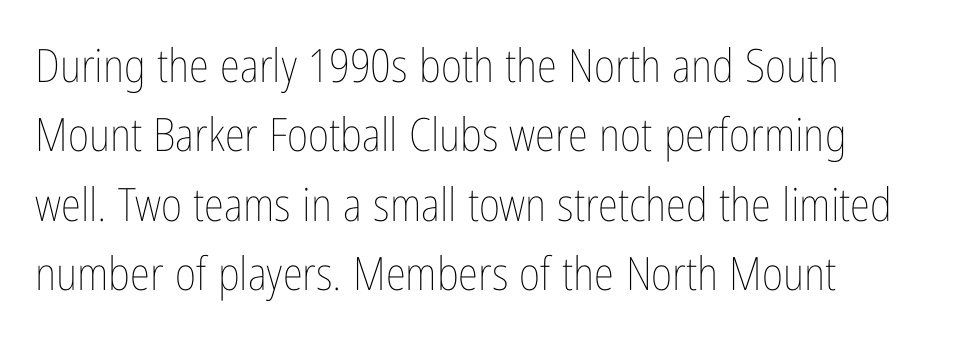
{"italic": "no", "bold": "no", "weight": "thin", "width": "condensed", "stroke_contrast": "low", "x_height": "medium", "monospaced": "no", "underline": "no", "align": "left", "line_spacing": "normal", "line_spacing_ratio": 1.51, "letter_spacing": "normal", "letter_spacing_em": 0.0, "glyph_px": 46}
